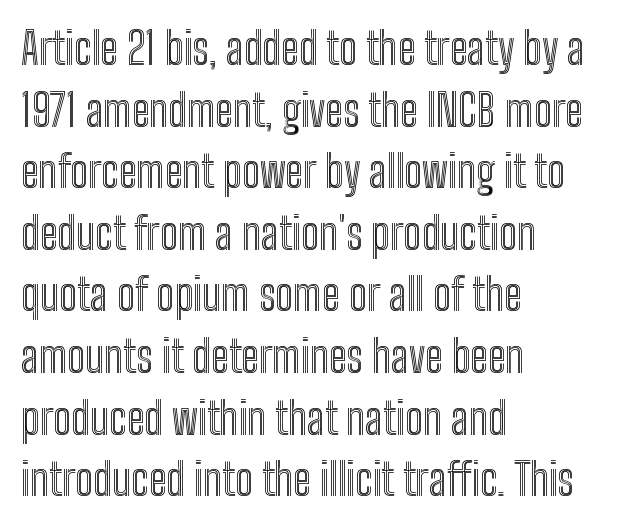
Q: Is the text italic (slanted)? A: No, it is upright.
Q: Is the text underlined? A: No.
Q: How is the paragraph aligned? A: Left-aligned.
Q: Is the spacing between letters normal or unusually wide? A: Normal.
Q: Is the spacing between lines tight, normal or loose? A: Normal.
Q: Width (condensed, normal, or wide)? A: Condensed.
Q: x-height? A: Medium.
Q: Monospaced? A: No.
